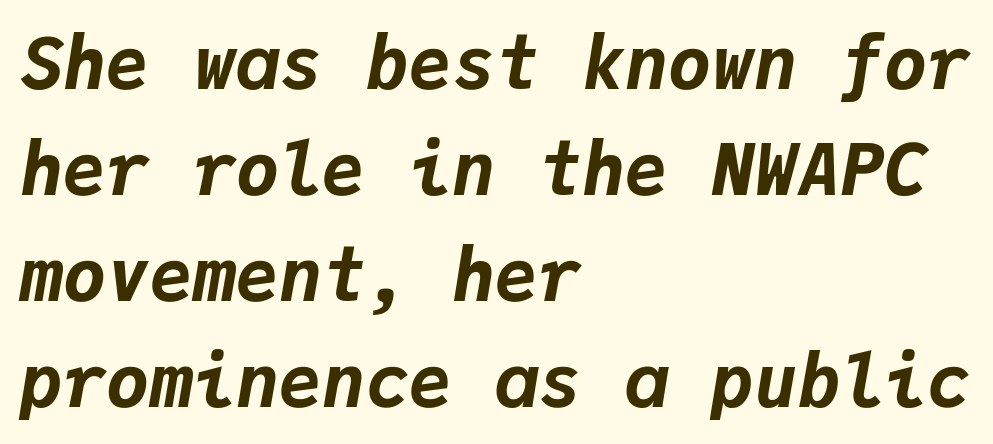
The image shows 72 px bold type, italic (leaning right), monospaced; set left-aligned, normal line spacing (1.47x), normal letter spacing, not underlined; low stroke contrast and a medium x-height.
